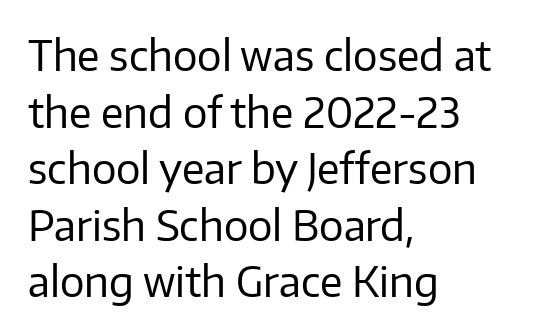
The image shows 41 px regular-weight sans-serif type, upright; set left-aligned, normal line spacing (1.38x), normal letter spacing, not underlined; low stroke contrast and a medium x-height.
